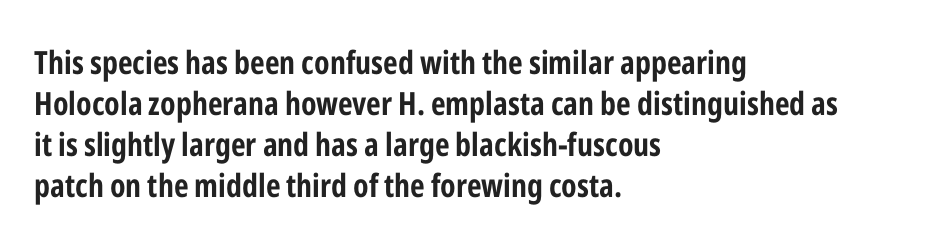
{"serif": "no", "italic": "no", "bold": "yes", "weight": "bold", "width": "condensed", "stroke_contrast": "low", "x_height": "medium", "monospaced": "no", "underline": "no", "align": "left", "line_spacing": "normal", "line_spacing_ratio": 1.28, "letter_spacing": "normal", "letter_spacing_em": 0.0, "glyph_px": 32}
